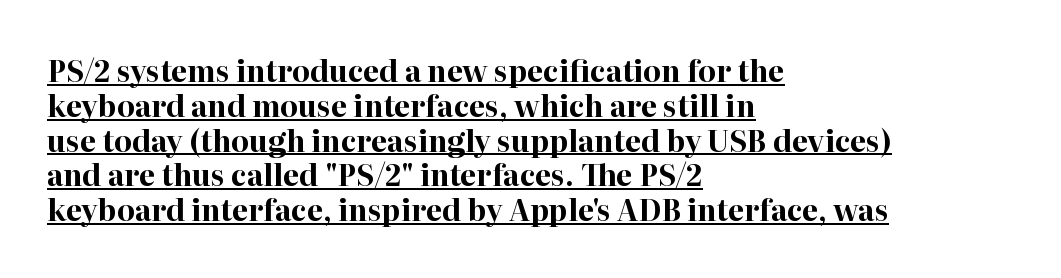
Q: Is the text bold? A: Yes.
Q: Is the text italic (slanted)? A: No, it is upright.
Q: Is the typeface a serif or a sans-serif typeface? A: Serif.
Q: Is the text underlined? A: Yes.
Q: How is the paragraph aligned? A: Left-aligned.
Q: Is the spacing between letters normal or unusually wide? A: Normal.
Q: Width (condensed, normal, or wide)? A: Normal.
Q: Stroke contrast? A: High.
Q: x-height? A: Medium.
Q: Monospaced? A: No.
